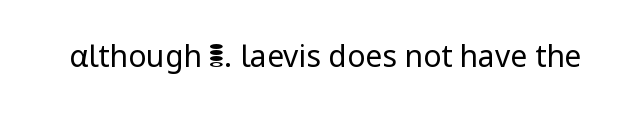
{"serif": "no", "italic": "no", "bold": "no", "weight": "regular", "width": "normal", "stroke_contrast": "low", "x_height": "medium", "monospaced": "no", "underline": "no", "letter_spacing": "normal", "letter_spacing_em": 0.0, "glyph_px": 30}
